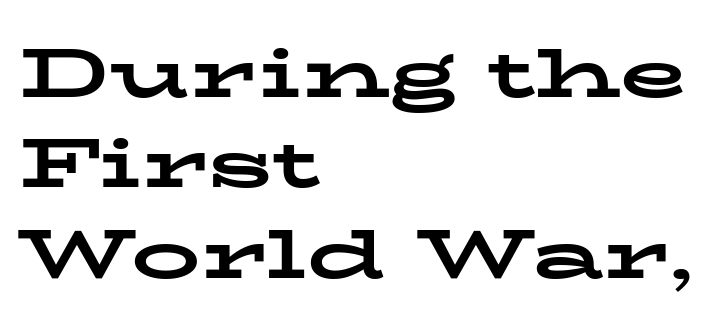
{"serif": "yes", "italic": "no", "bold": "yes", "weight": "bold", "width": "wide", "stroke_contrast": "low", "x_height": "medium", "monospaced": "no", "underline": "no", "align": "left", "line_spacing": "normal", "line_spacing_ratio": 1.31, "letter_spacing": "normal", "letter_spacing_em": 0.0, "glyph_px": 69}
